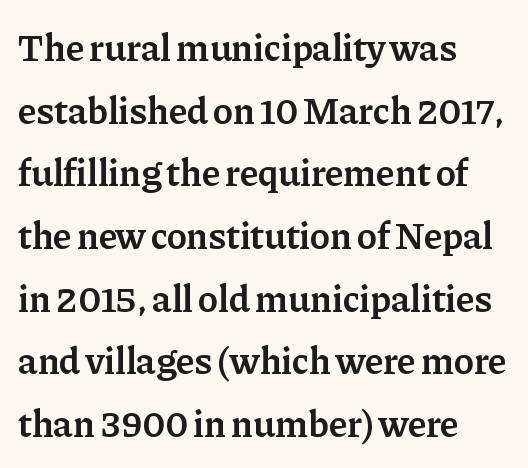
Unlike a clean sans, this face finishes its strokes with serifs. Ascenders rise straight up at ninety degrees. A typesetter would call this proportional, since set widths differ per character. Only glyphs here, with clear space below each row. Does the leading feel generous? No, just average.
